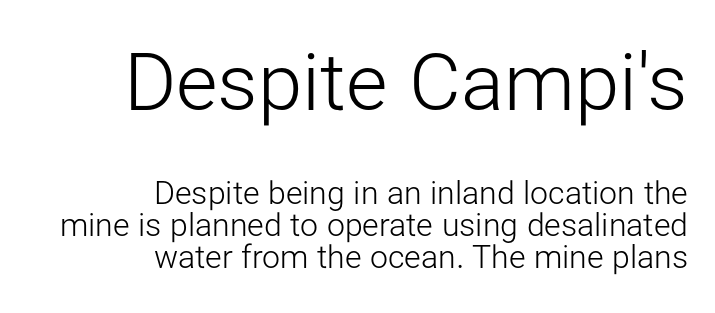
The image shows 80 px light sans-serif type, upright; set right-aligned, tight line spacing (1.0x), normal letter spacing, not underlined; the first (top) block is 2.5x larger; low stroke contrast and a medium x-height.
